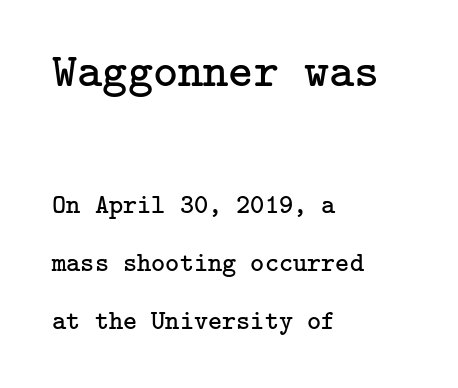
Nobody drew a line under any word here. The upper block of text is set noticeably larger than the block beneath it. In terms of letterform style, serifs are clearly present. You could fit nearly another row in the gap between these rows. The tracking reads as untouched default to a designer's eye. Weight: in the light-to-regular range.
